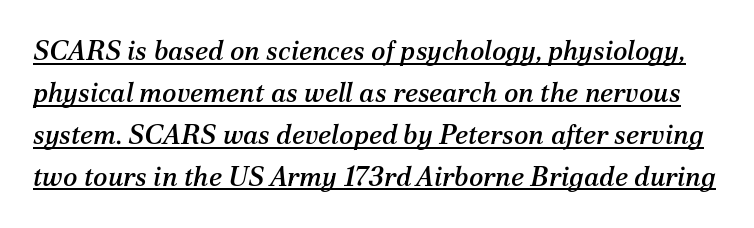
Q: Is the text italic (slanted)? A: Yes, it leans right by about 12 degrees.
Q: Is the text underlined? A: Yes.
Q: Is the spacing between letters normal or unusually wide? A: Normal.
Q: Is the spacing between lines tight, normal or loose? A: Normal.
